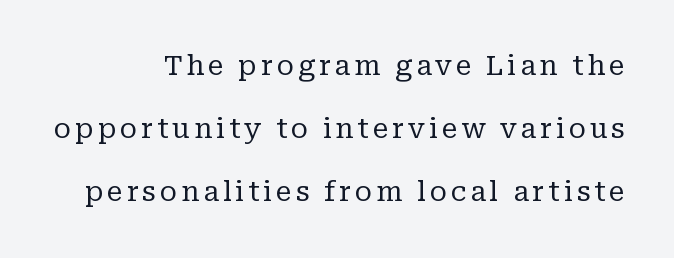
{"italic": "no", "bold": "no", "underline": "no", "line_spacing": "loose", "line_spacing_ratio": 2.34, "glyph_px": 27}
